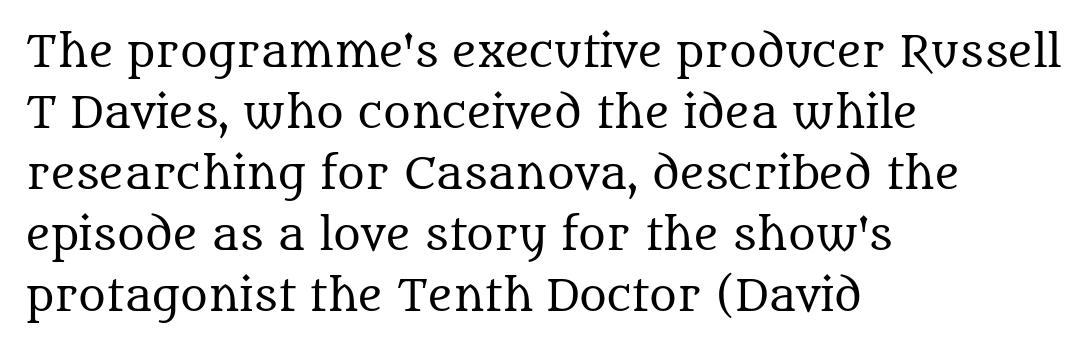
A normal amount of white space separates one row of letters from the next. The tracking reads as untouched default to a designer's eye. Type style note: has serifs. All the whitespace from short lines collects on the right. Anything drawn beneath the words? Only blank space.
